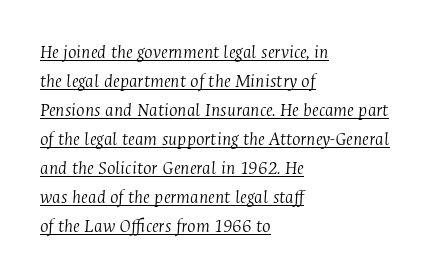
Compared with a centered layout, this one pins lines to the left instead. Posture: slanted. Baseline-to-baseline distance is the conventional proportion of letter height. Glyph-to-glyph distance matches everyday printed text. Heft: none added — not bold. The rendering uses the underline text-decoration.
